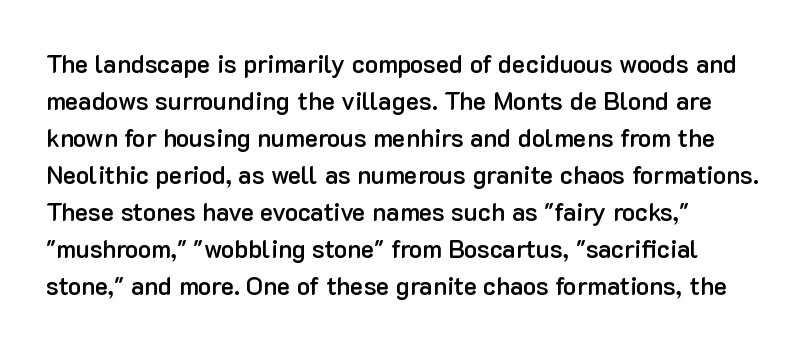
Q: Is the text bold? A: Semi-bold.
Q: Is the text italic (slanted)? A: No, it is upright.
Q: Is the text underlined? A: No.
Q: Is the spacing between letters normal or unusually wide? A: Normal.
Q: Is the spacing between lines tight, normal or loose? A: Normal.
